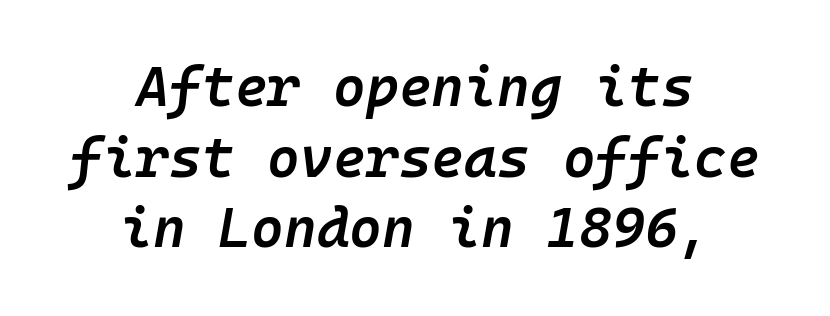
Q: Is the text bold? A: Semi-bold.
Q: Is the text italic (slanted)? A: Yes, it leans right by about 10 degrees.
Q: Is the text underlined? A: No.
Q: How is the paragraph aligned? A: Centered.
Q: Is the spacing between letters normal or unusually wide? A: Normal.
Q: Is the spacing between lines tight, normal or loose? A: Normal.
Q: Width (condensed, normal, or wide)? A: Normal.
Q: Stroke contrast? A: Low.
Q: x-height? A: Medium.
